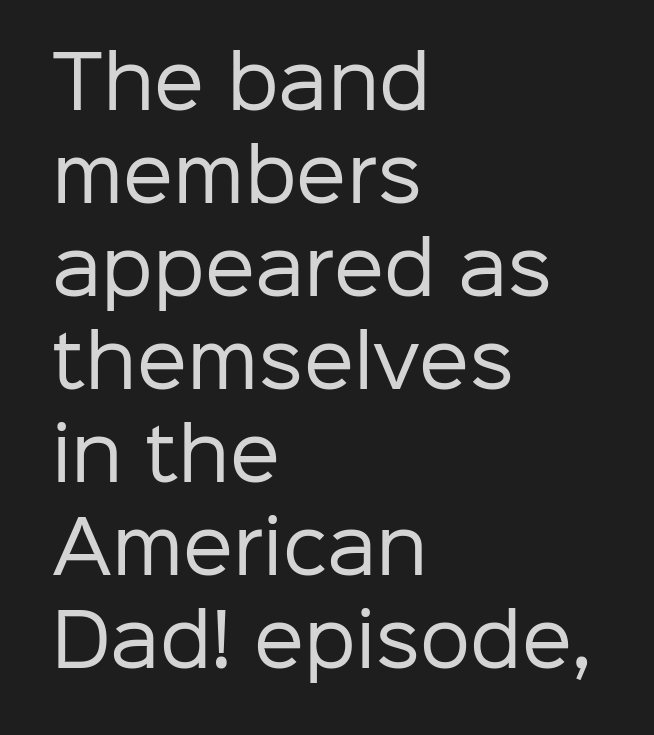
Stroke thickness stays within the range of a standard reading face or lighter. Where is the straight margin? On the left. Does the type have serifs? No, each stem ends abruptly. In terms of leading, this rendering sits right in the middle.
